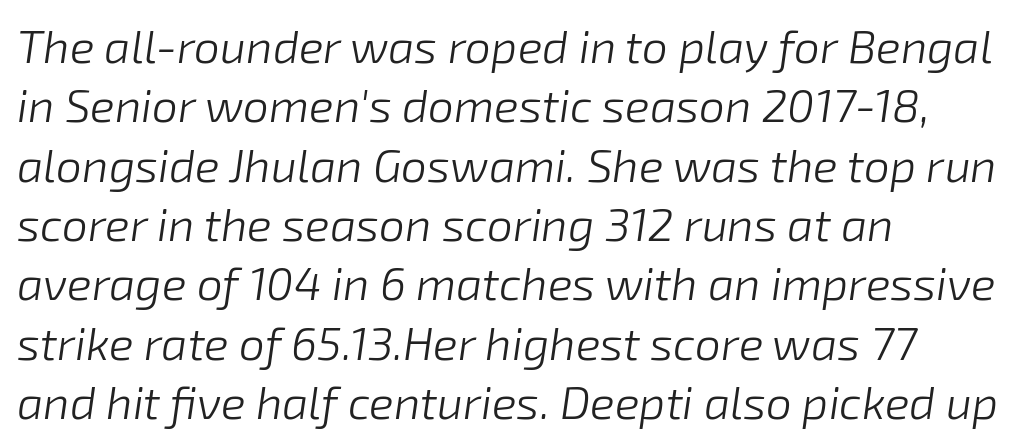
Q: Is the text bold? A: No.
Q: Is the text italic (slanted)? A: Yes, it leans right by about 8 degrees.
Q: Is the text underlined? A: No.
Q: How is the paragraph aligned? A: Left-aligned.
Q: Is the spacing between letters normal or unusually wide? A: Normal.
Q: Is the spacing between lines tight, normal or loose? A: Normal.
Q: Width (condensed, normal, or wide)? A: Normal.
Q: Stroke contrast? A: Low.
Q: x-height? A: Medium.
Q: Monospaced? A: No.
